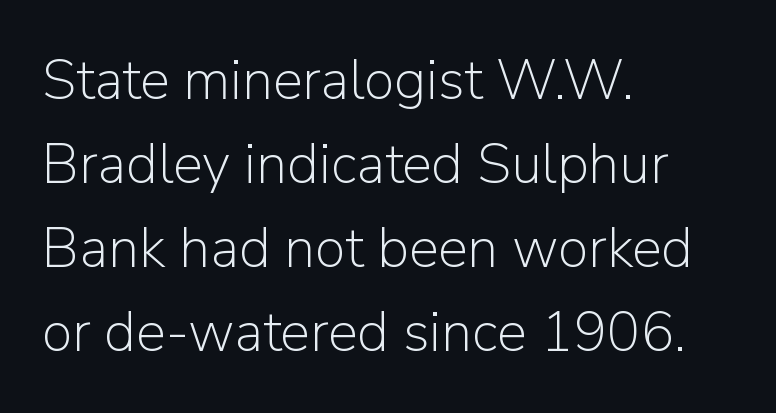
The image shows 56 px light sans-serif type, upright; set left-aligned, normal line spacing (1.5x), normal letter spacing, not underlined; low stroke contrast and a medium x-height.
